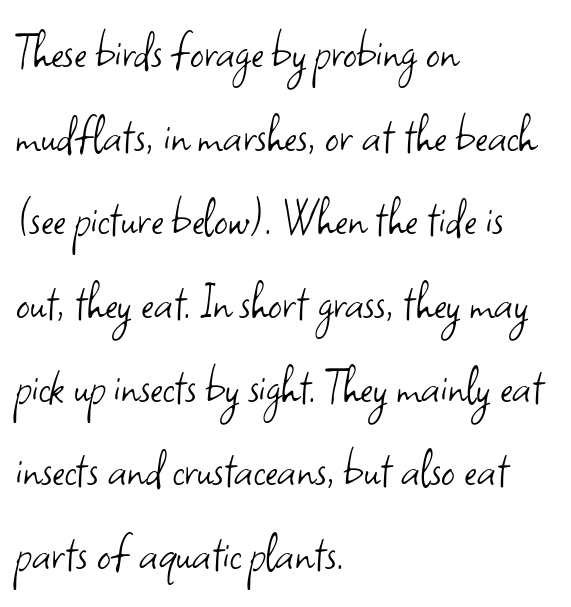
The image shows 54 px light sans-serif type; set left-aligned, normal line spacing (1.55x), normal letter spacing, not underlined; low stroke contrast and a small x-height.
